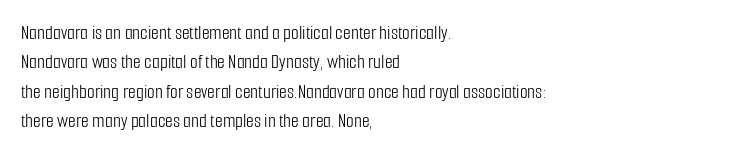
Look at the tracking — it's just the regular setting, nothing added. This sample keeps an unexceptional amount of space between lines. A typesetter would mark this as roman, not italic. Each row of text sits above clean, open space. Ink coverage per letter is moderate at most. This rendering uses left alignment, leaving the right contour irregular.
